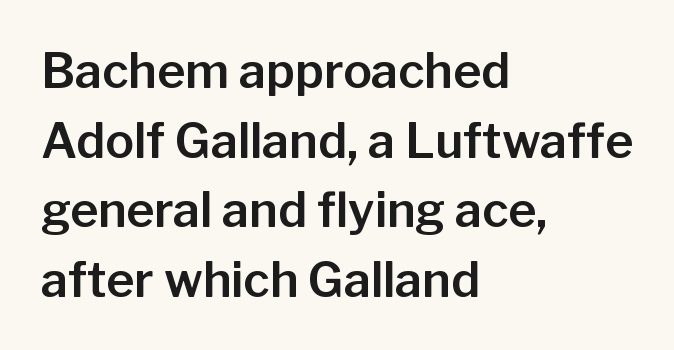
Q: Is the text italic (slanted)? A: No, it is upright.
Q: Is the typeface a serif or a sans-serif typeface? A: Sans-serif.
Q: Is the text underlined? A: No.
Q: How is the paragraph aligned? A: Left-aligned.
Q: Is the spacing between letters normal or unusually wide? A: Normal.
Q: Is the spacing between lines tight, normal or loose? A: Normal.
Q: Width (condensed, normal, or wide)? A: Normal.
Q: Stroke contrast? A: Low.
Q: x-height? A: Medium.
Q: Monospaced? A: No.
